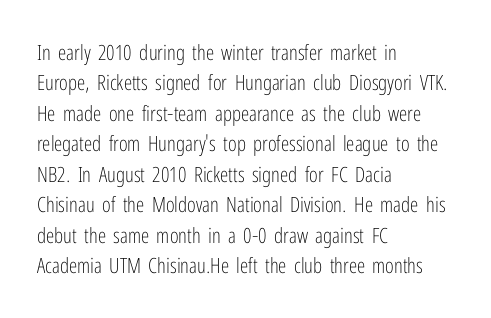
The image shows 21 px text type, upright; set left-aligned, normal line spacing (1.45x), normal letter spacing, not underlined.
